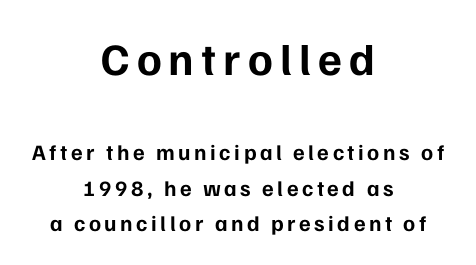
Q: Is the text bold? A: Yes.
Q: Is the text italic (slanted)? A: No, it is upright.
Q: Is the typeface a serif or a sans-serif typeface? A: Sans-serif.
Q: Is the text underlined? A: No.
Q: How is the paragraph aligned? A: Centered.
Q: Is the spacing between lines tight, normal or loose? A: Normal.
Q: Which block of text is set in a larger size, the first (top) or the second (bottom)? A: The first (top) one.
Q: Width (condensed, normal, or wide)? A: Normal.
Q: Stroke contrast? A: Low.
Q: x-height? A: Medium.
Q: Monospaced? A: No.
